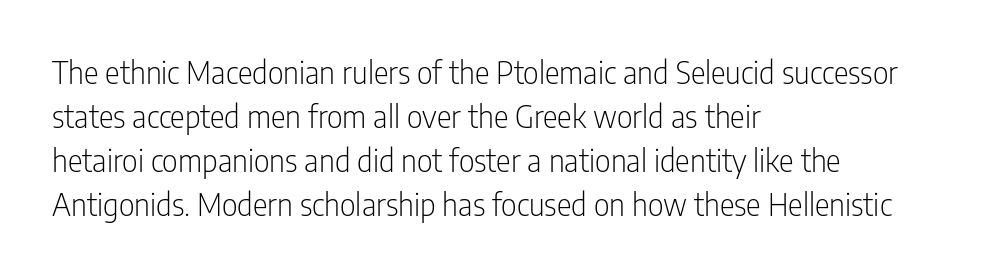
Weight: regular or lighter. Do the characters align in a grid? No, the font is proportional. Descenders are the only things crossing below the line. A roman cut, with each character standing at attention.
